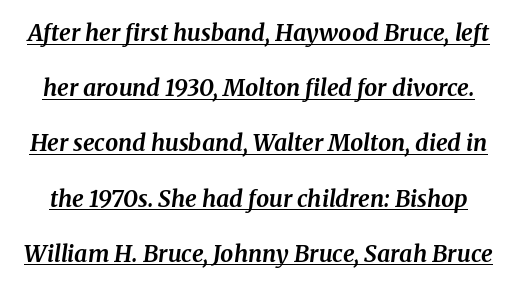
Q: Is the text bold? A: Yes.
Q: Is the text italic (slanted)? A: Yes, it leans right by about 8 degrees.
Q: Is the text underlined? A: Yes.
Q: Is the spacing between letters normal or unusually wide? A: Normal.
Q: Is the spacing between lines tight, normal or loose? A: Loose.
